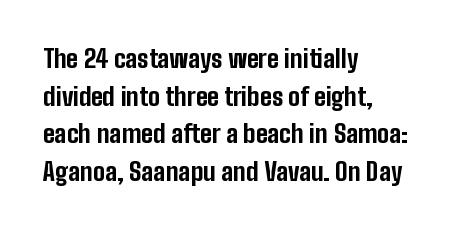
The image shows 25 px bold type, upright; set left-aligned, normal line spacing (1.51x), normal letter spacing, not underlined.
